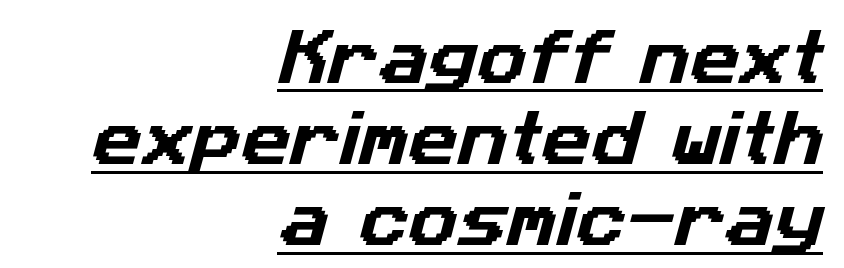
Q: Is the typeface a serif or a sans-serif typeface? A: Sans-serif.
Q: Is the text underlined? A: Yes.
Q: How is the paragraph aligned? A: Right-aligned.
Q: Is the spacing between letters normal or unusually wide? A: Normal.
Q: Is the spacing between lines tight, normal or loose? A: Normal.
Q: Width (condensed, normal, or wide)? A: Normal.
Q: Stroke contrast? A: Low.
Q: x-height? A: Medium.
Q: Monospaced? A: No.
